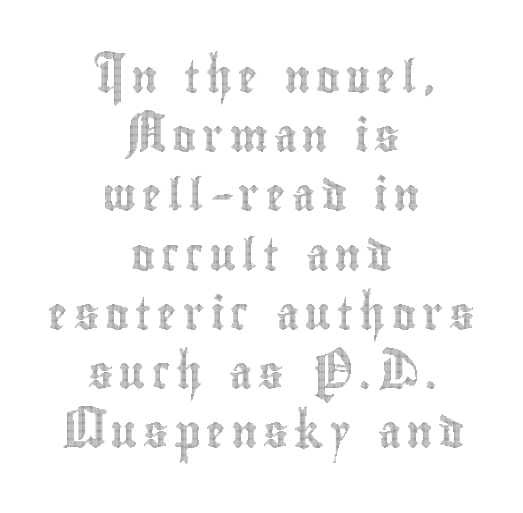
{"italic": "no", "width": "condensed", "x_height": "small", "monospaced": "no", "underline": "no", "align": "center", "line_spacing_ratio": 1.85, "glyph_px": 32}
